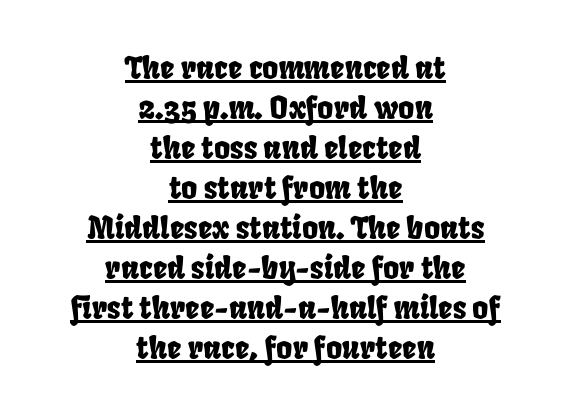
{"width": "condensed", "stroke_contrast": "low", "x_height": "large", "monospaced": "no", "underline": "yes", "align": "center", "line_spacing": "normal", "line_spacing_ratio": 1.29, "letter_spacing": "normal", "letter_spacing_em": 0.0, "glyph_px": 31}
